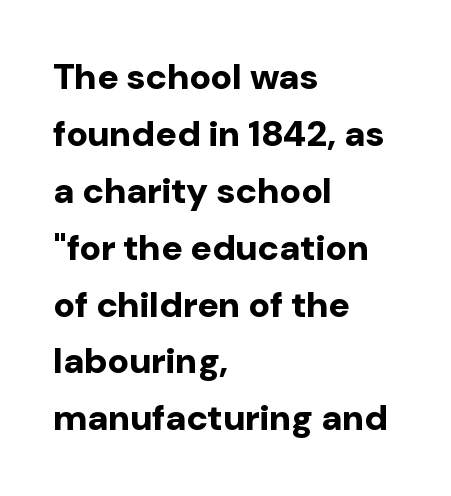
{"serif": "no", "italic": "no", "bold": "yes", "weight": "bold", "width": "normal", "stroke_contrast": "low", "x_height": "medium", "monospaced": "no", "underline": "no", "align": "left", "line_spacing": "normal", "line_spacing_ratio": 1.58, "letter_spacing": "normal", "letter_spacing_em": 0.0, "glyph_px": 36}
